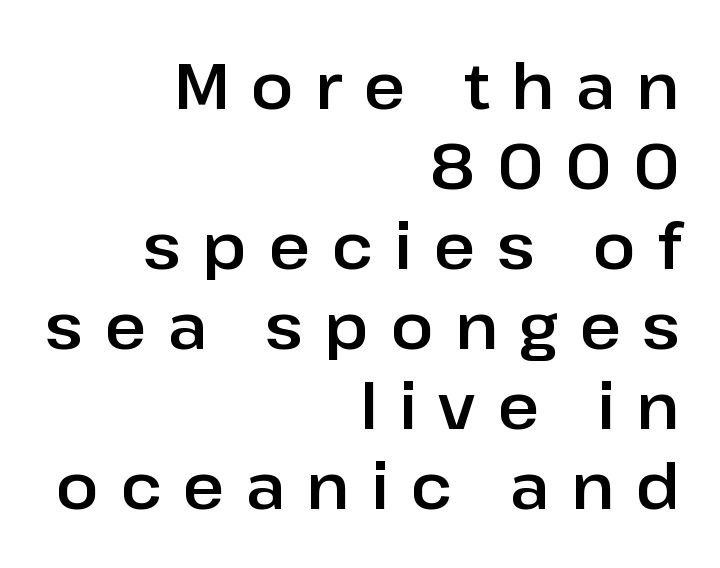
Q: Is the text italic (slanted)? A: No, it is upright.
Q: Is the typeface a serif or a sans-serif typeface? A: Sans-serif.
Q: Is the text underlined? A: No.
Q: How is the paragraph aligned? A: Right-aligned.
Q: Is the spacing between letters normal or unusually wide? A: Unusually wide.
Q: Is the spacing between lines tight, normal or loose? A: Normal.
Q: Width (condensed, normal, or wide)? A: Normal.
Q: Stroke contrast? A: Low.
Q: x-height? A: Medium.
Q: Monospaced? A: No.
